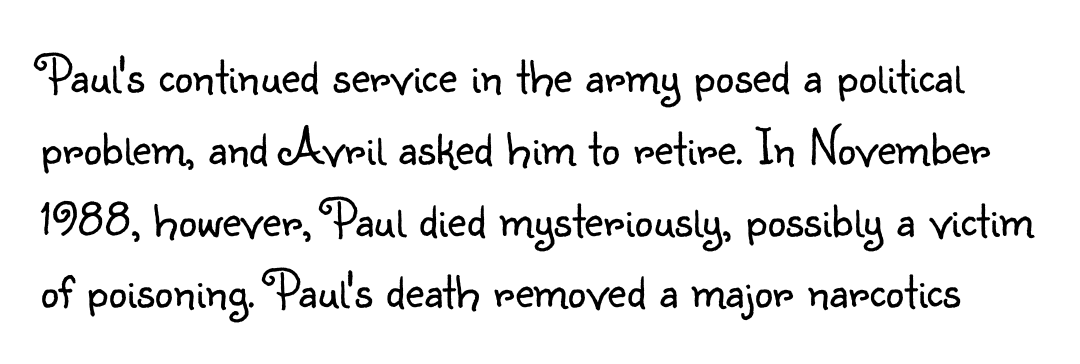
The image shows 52 px light sans-serif type, upright; set normal line spacing (1.38x), normal letter spacing, not underlined; low stroke contrast and a small x-height.
